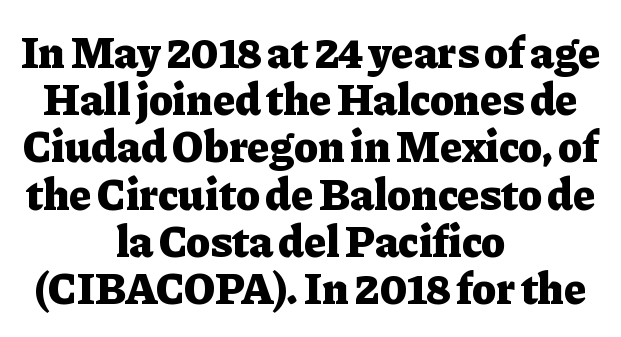
{"serif": "yes", "italic": "no", "bold": "yes", "weight": "heavy", "width": "normal", "stroke_contrast": "low", "x_height": "medium", "monospaced": "no", "underline": "no", "align": "center", "line_spacing": "tight", "line_spacing_ratio": 1.05, "letter_spacing": "normal", "letter_spacing_em": 0.0, "glyph_px": 45}
